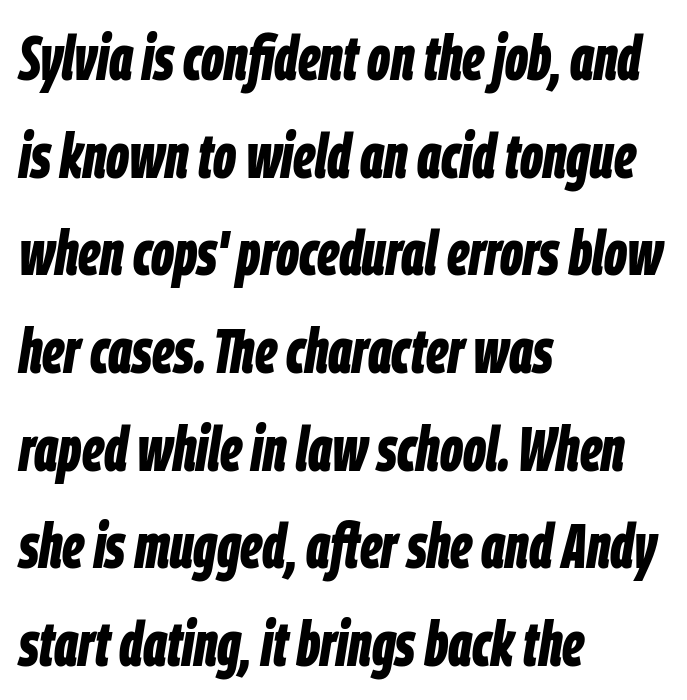
{"italic": "yes", "lean": "right", "slant_degrees": 9, "bold": "yes", "weight": "bold", "width": "condensed", "stroke_contrast": "low", "x_height": "large", "monospaced": "no", "underline": "no", "align": "left", "line_spacing": "normal", "line_spacing_ratio": 1.55, "letter_spacing": "normal", "letter_spacing_em": 0.0, "glyph_px": 63}
